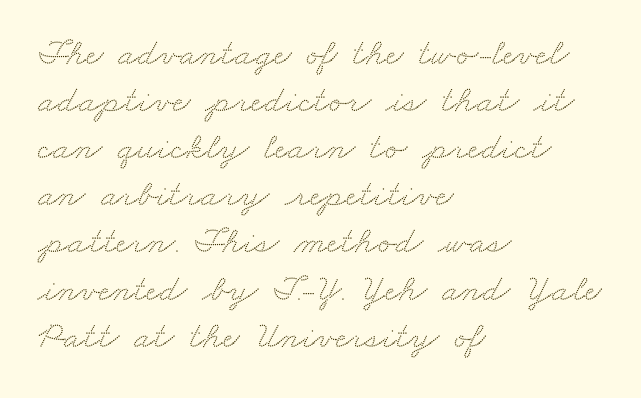
Examine the stroke ends and you'll spot serifs. In terms of letterspacing, this is plain default setting. Each letter keeps its own natural width here, so spacing adapts to shape. Leftover space on each line is placed entirely after the last word.
